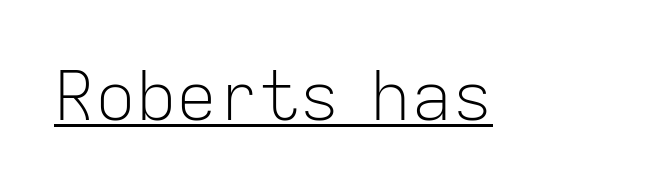
What kind of face is this? One without serifs — a sans. In designer terms, the underline attribute is active on this setting. Each word holds together tightly as a unit, with standard inter-letter gaps. No italicization has been applied; the sample stays upright.
